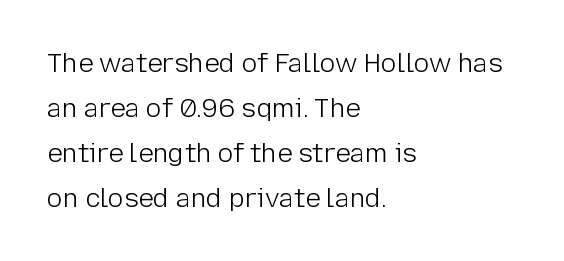
The image shows 26 px text type, upright; set left-aligned, line spacing 1.73x, normal letter spacing, not underlined.
